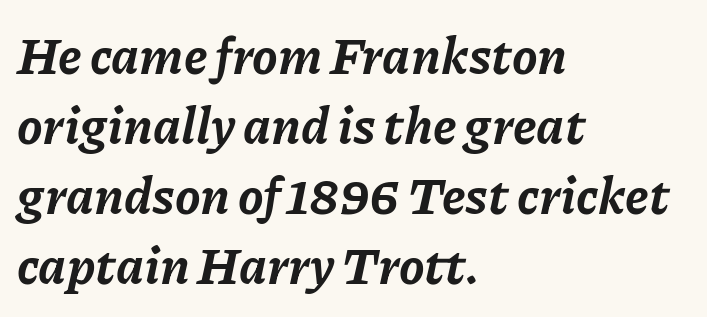
Q: Is the text bold? A: Yes.
Q: Is the text italic (slanted)? A: Yes, it leans right by about 11 degrees.
Q: Is the text underlined? A: No.
Q: How is the paragraph aligned? A: Left-aligned.
Q: Is the spacing between letters normal or unusually wide? A: Normal.
Q: Is the spacing between lines tight, normal or loose? A: Normal.
Q: Width (condensed, normal, or wide)? A: Normal.
Q: Stroke contrast? A: Low.
Q: x-height? A: Medium.
Q: Monospaced? A: No.
